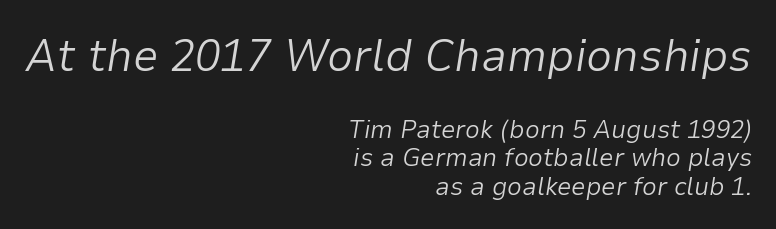
Is the block centered? No — it sits flush against the right margin. Vertical stems look standard width or narrower in stroke. Size contrast runs from large at the top to small at the bottom. Check the space under the baseline: it is left empty. This sample has the flowing, uneven cadence of proportional lettering. Would a proofreader flag this as italicized? Yes.
